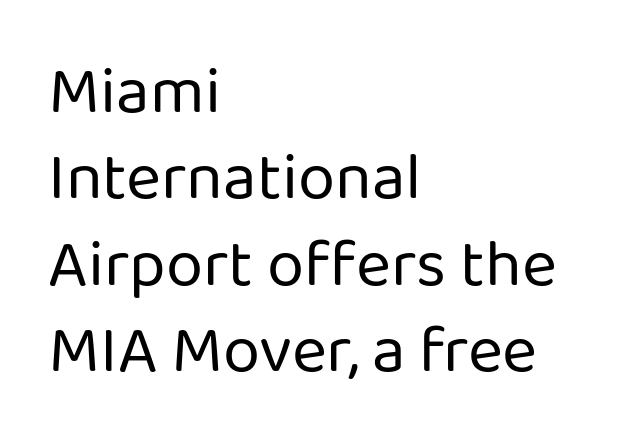
{"serif": "no", "italic": "no", "bold": "no", "weight": "regular", "width": "normal", "stroke_contrast": "low", "x_height": "medium", "monospaced": "no", "underline": "no", "align": "left", "line_spacing": "normal", "line_spacing_ratio": 1.29, "letter_spacing": "normal", "letter_spacing_em": 0.0, "glyph_px": 67}
